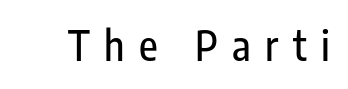
Q: Is the text italic (slanted)? A: No, it is upright.
Q: Is the typeface a serif or a sans-serif typeface? A: Sans-serif.
Q: Is the text underlined? A: No.
Q: Is the spacing between letters normal or unusually wide? A: Unusually wide.
Q: Width (condensed, normal, or wide)? A: Condensed.
Q: Stroke contrast? A: Low.
Q: x-height? A: Medium.
Q: Monospaced? A: No.
